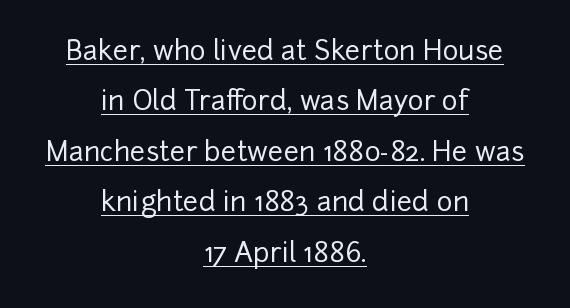
The image shows 27 px text type, upright; set centered, line spacing 1.87x, normal letter spacing, underlined.
